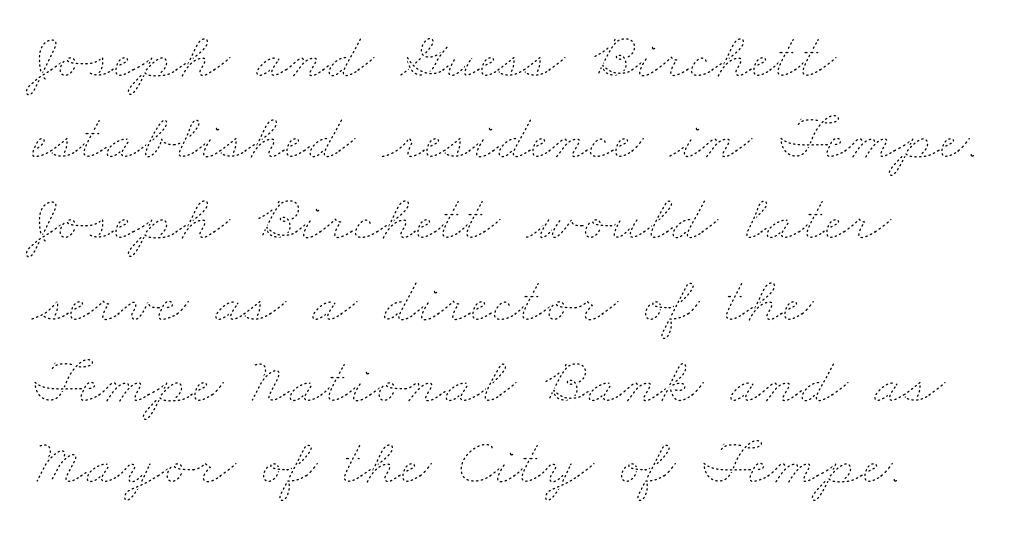
The image shows 66 px thin, wide type; set left-aligned, line spacing 1.23x, normal letter spacing, not underlined; low stroke contrast and a small x-height.
